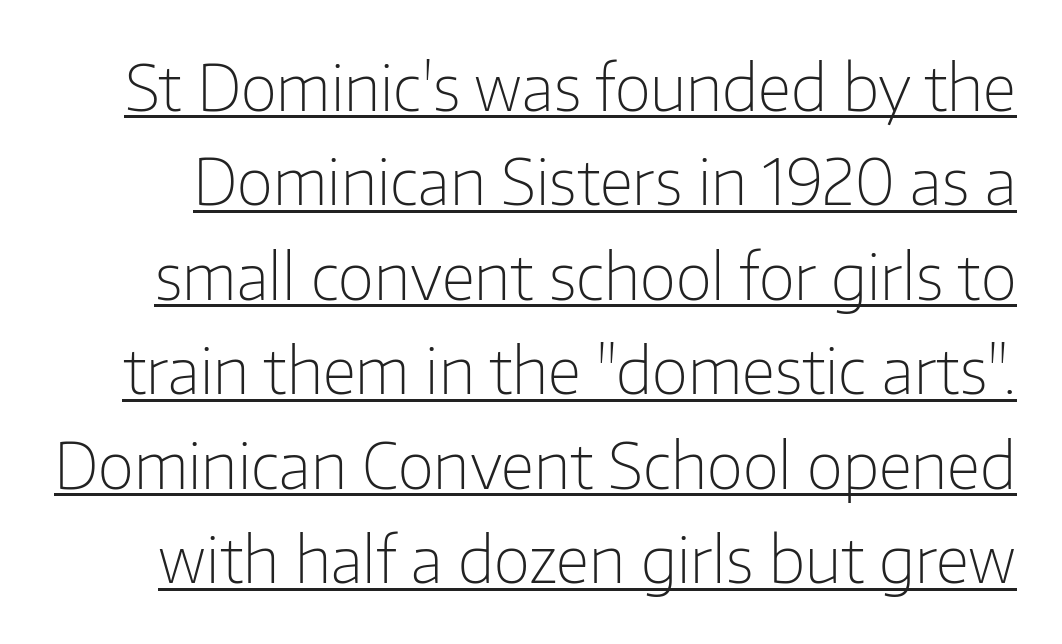
{"serif": "no", "italic": "no", "bold": "no", "weight": "light", "width": "normal", "stroke_contrast": "low", "x_height": "medium", "monospaced": "no", "underline": "yes", "line_spacing": "normal", "line_spacing_ratio": 1.5, "letter_spacing": "normal", "letter_spacing_em": 0.0, "glyph_px": 63}
